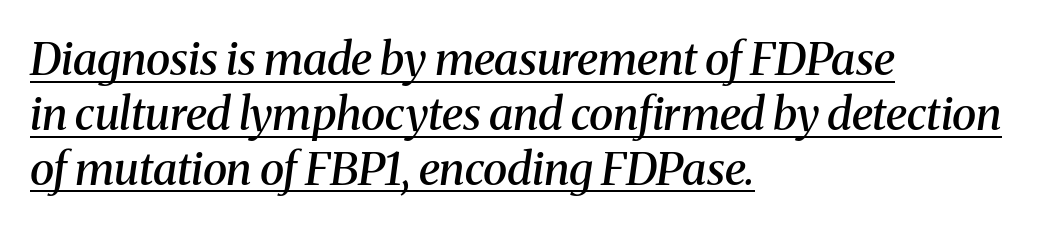
The font's italic variant was chosen for this text. What weight is shown? A semibold, between regular and bold. The letters sit at their default tracking, neither squeezed nor spread. The face used here appears with an underline applied.
